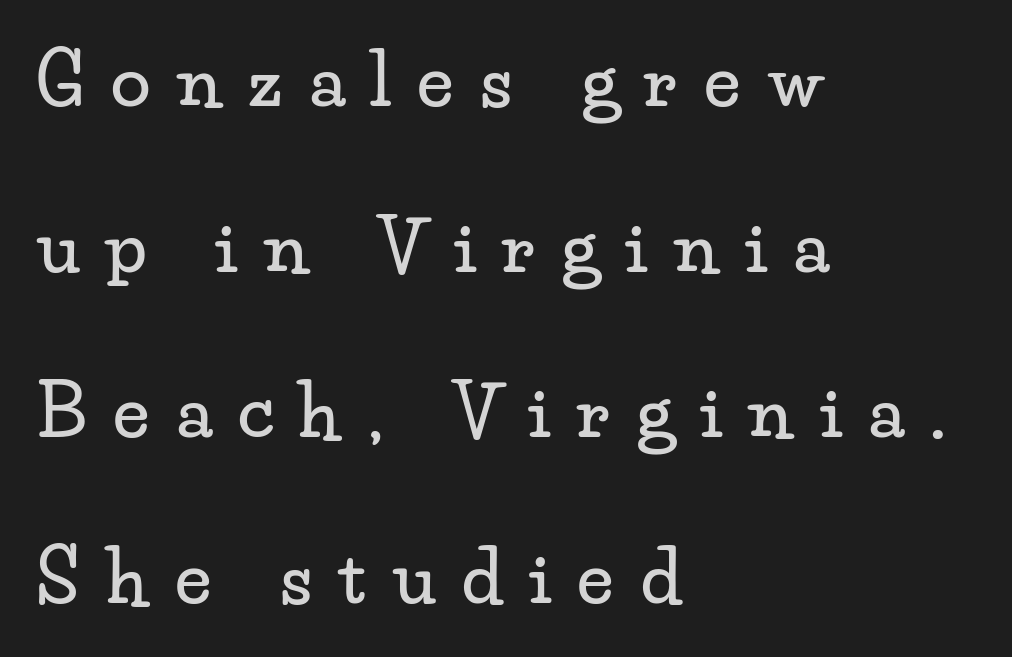
{"serif": "yes", "italic": "no", "width": "wide", "stroke_contrast": "low", "x_height": "small", "monospaced": "no", "underline": "no", "align": "left", "line_spacing": "loose", "line_spacing_ratio": 2.3, "letter_spacing": "wide", "letter_spacing_em": 0.37, "glyph_px": 72}
